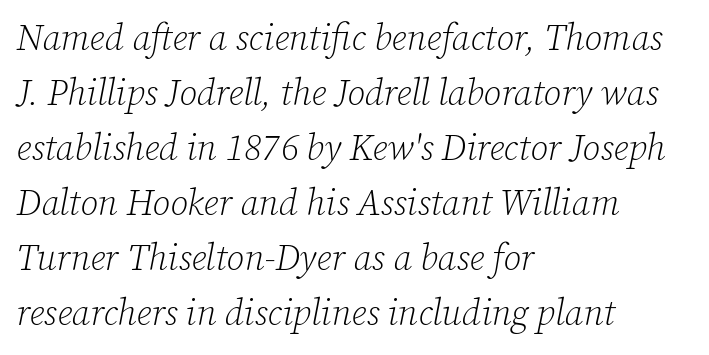
{"serif": "yes", "italic": "yes", "lean": "right", "slant_degrees": 12, "bold": "no", "weight": "light", "width": "normal", "stroke_contrast": "low", "x_height": "medium", "monospaced": "no", "underline": "no", "align": "left", "line_spacing": "normal", "line_spacing_ratio": 1.53, "letter_spacing": "normal", "letter_spacing_em": 0.0, "glyph_px": 36}
